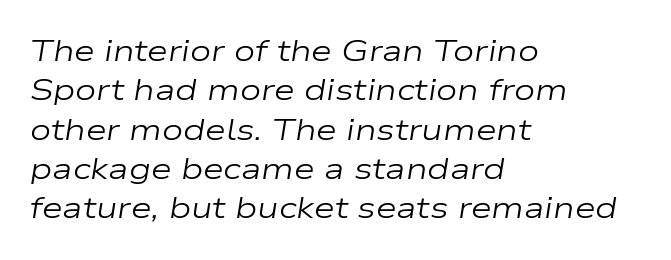
Caption: face not bold, strokes unweighted. Would a proofreader flag this as italicized? Yes. Think of a printed novel: that variable character pitch is what you see here. There is no visible air inserted between adjacent glyphs.
